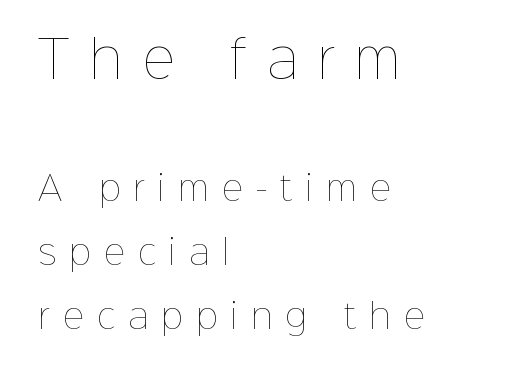
The image shows 50 px thin type, upright; set left-aligned, loose line spacing (1.93x), unusually wide letter spacing (+0.4 em), not underlined; the first (top) block is 1.52x larger; low stroke contrast and a medium x-height.
